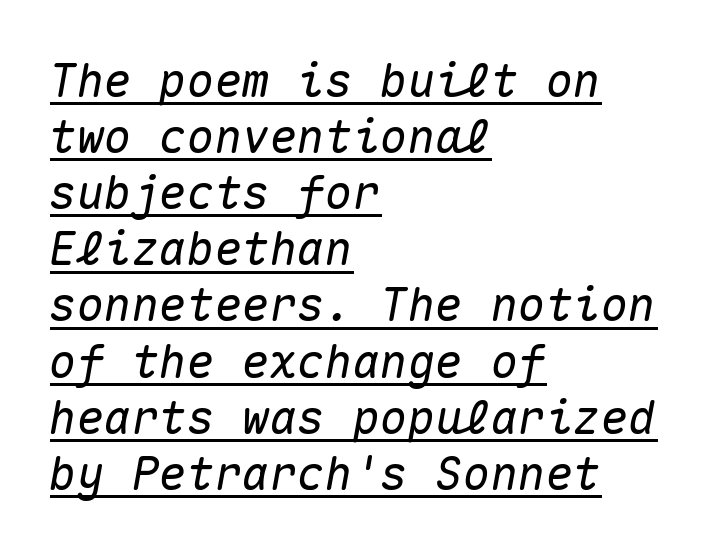
Notice how the passage keeps a crisp vertical edge on the left only. Slant detected: the letters are inclined. Looks like someone drew a line under every word here. You could call the tracking neutral — neither tight nor loose. You could count columns in this text — the font is strictly monospaced.
